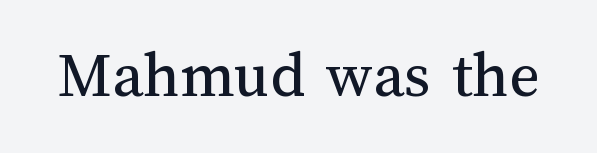
The image shows 66 px regular-weight type, upright; set normal letter spacing, not underlined; medium stroke contrast and a medium x-height.
